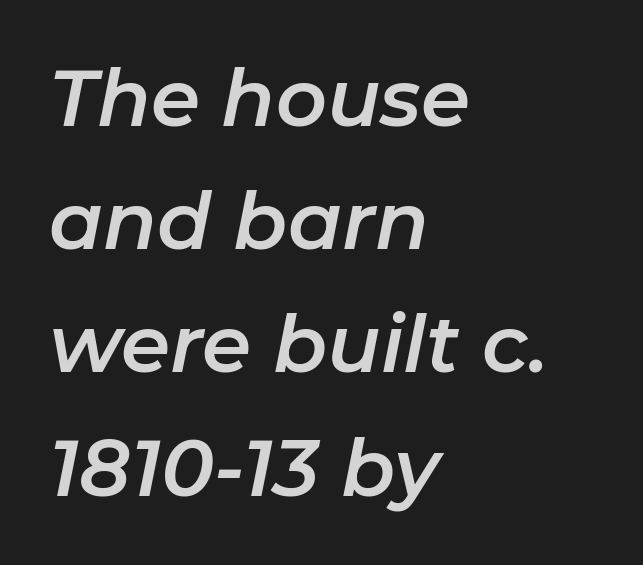
{"italic": "yes", "lean": "right", "slant_degrees": 11, "width": "normal", "stroke_contrast": "low", "x_height": "medium", "monospaced": "no", "underline": "no", "align": "left", "line_spacing": "normal", "line_spacing_ratio": 1.56, "letter_spacing": "normal", "letter_spacing_em": 0.0, "glyph_px": 79}
